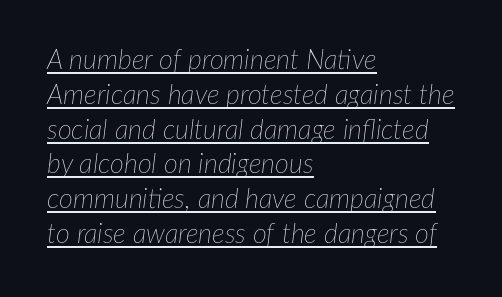
{"italic": "yes", "lean": "right", "slant_degrees": 7, "bold": "no", "underline": "yes", "align": "left", "line_spacing": "normal", "line_spacing_ratio": 1.29, "letter_spacing": "normal", "letter_spacing_em": 0.0, "glyph_px": 27}
